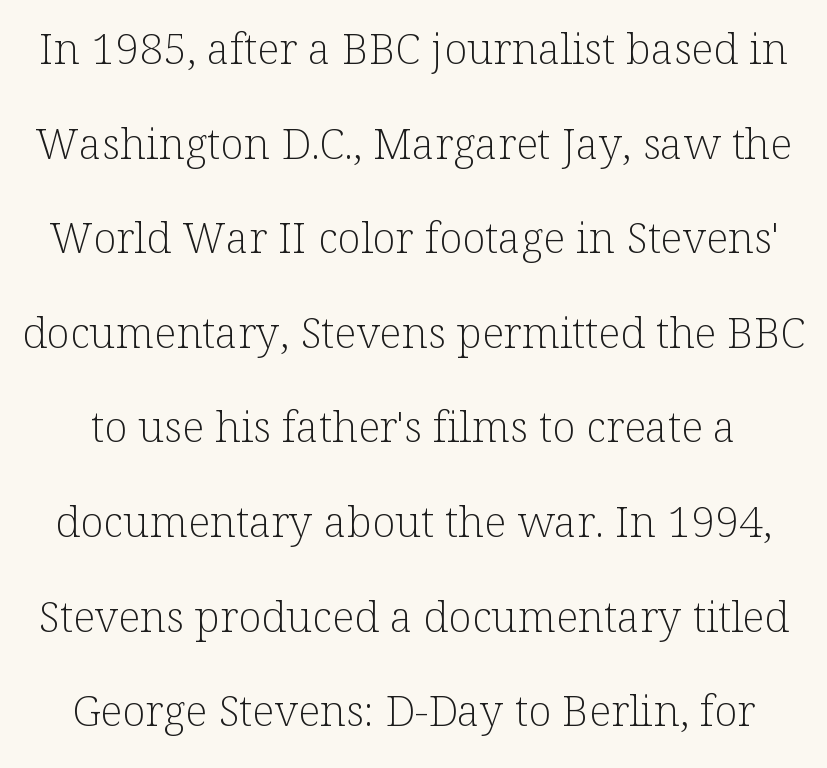
{"serif": "yes", "italic": "no", "bold": "no", "weight": "light", "width": "normal", "stroke_contrast": "low", "x_height": "medium", "monospaced": "no", "underline": "no", "line_spacing": "loose", "line_spacing_ratio": 2.2, "letter_spacing": "normal", "letter_spacing_em": 0.0, "glyph_px": 43}
